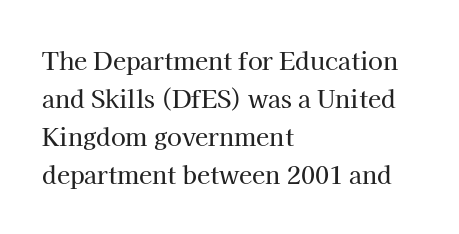
Q: Is the text italic (slanted)? A: No, it is upright.
Q: Is the text underlined? A: No.
Q: How is the paragraph aligned? A: Left-aligned.
Q: Is the spacing between letters normal or unusually wide? A: Normal.
Q: Is the spacing between lines tight, normal or loose? A: Normal.
